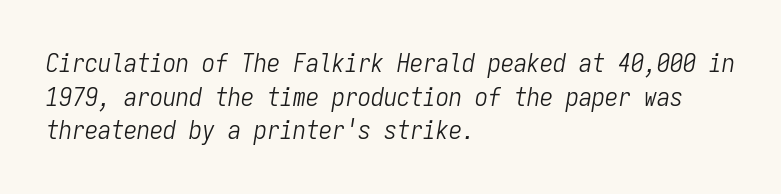
Baseline-to-baseline distance is the conventional proportion of letter height. The ragged edge is on the right, which tells us the setting is flush left. Compared with typical body copy, the letter spacing here is the same. Nothing heavy about these letters — not bold at all.
